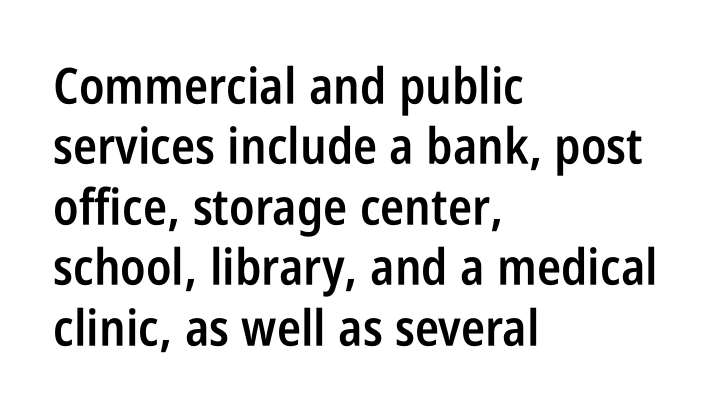
The image shows 50 px semibold, condensed sans-serif type, upright; set left-aligned, line spacing 1.21x, normal letter spacing, not underlined; low stroke contrast and a large x-height.
